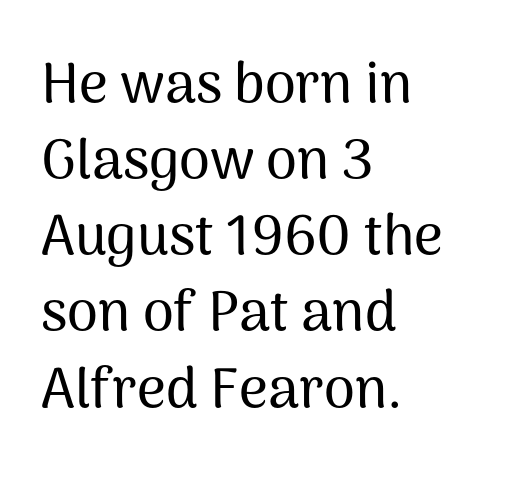
{"serif": "no", "italic": "no", "width": "normal", "stroke_contrast": "medium", "x_height": "medium", "monospaced": "no", "underline": "no", "align": "left", "line_spacing": "normal", "line_spacing_ratio": 1.36, "letter_spacing": "normal", "letter_spacing_em": 0.0, "glyph_px": 56}
